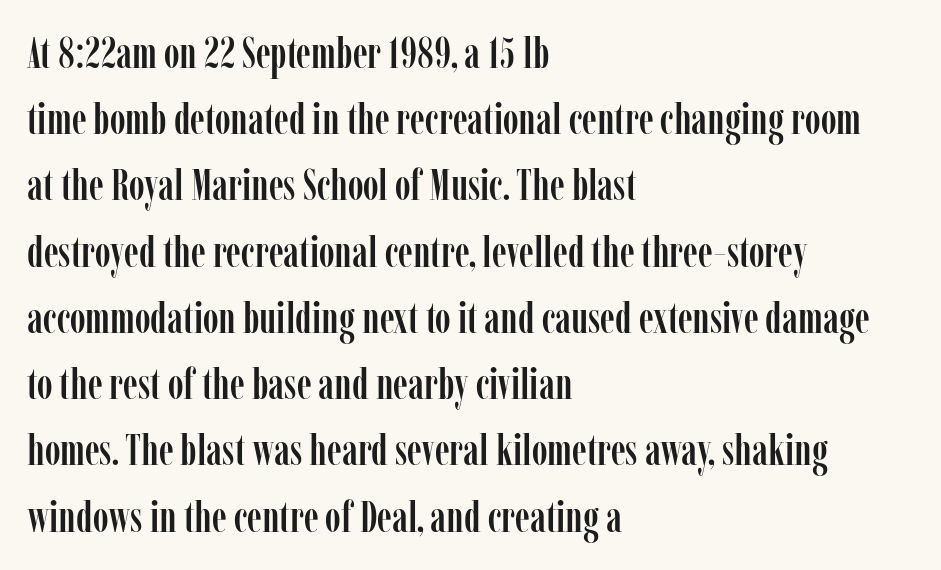
The line texture is even and compact thanks to regular tracking. Every row of glyphs begins at an identical x-position on the left. I'd call this a serif setting — the letters wear small feet. The space directly below the letters is spotless. The vertical gap from one line to the next is medium.
